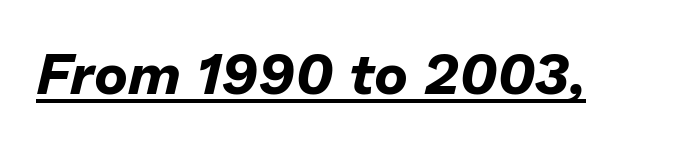
Q: Is the text bold? A: Yes.
Q: Is the text italic (slanted)? A: Yes, it leans right by about 13 degrees.
Q: Is the text underlined? A: Yes.
Q: Is the spacing between letters normal or unusually wide? A: Normal.
Q: Width (condensed, normal, or wide)? A: Normal.
Q: Stroke contrast? A: Low.
Q: x-height? A: Medium.
Q: Monospaced? A: No.
